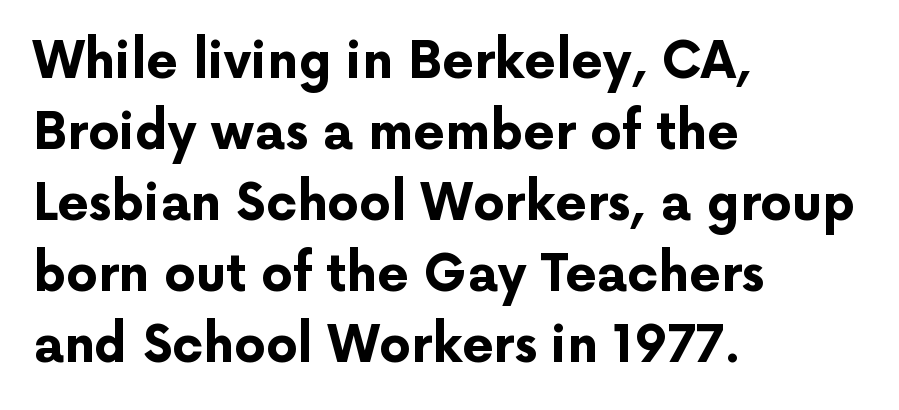
The image shows 50 px bold sans-serif type, upright; set left-aligned, normal line spacing (1.42x), normal letter spacing, not underlined; low stroke contrast and a medium x-height.
